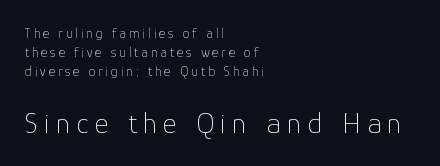
Only glyphs here, with clear space below each row. The designer went with a sans here, leaving each stem footless. Compared with typical paragraphs, the rows here are spaced about the same. Heft: none added — not bold. Every stem runs plumb, perpendicular to the baseline. Typeset ragged right — the left edge is the straight one.
